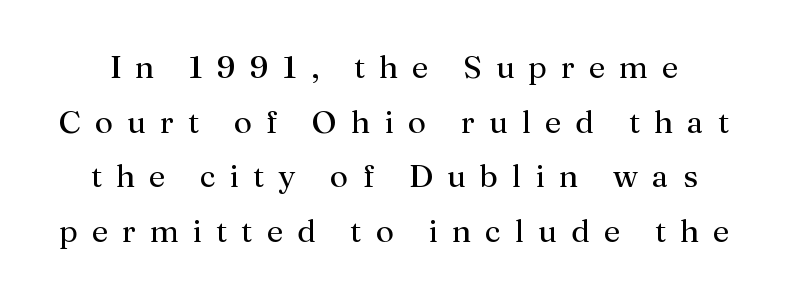
Does the type have serifs? Yes, each stem ends in a small foot. You could not count columns in this text — the font is proportionally spaced. Glyph-to-glyph distance is far greater than everyday printed text. This rendering features lettering with no underline. This reads as an unemphasized weight, regular at the heaviest. Ordinary non-slanted type is in use.
